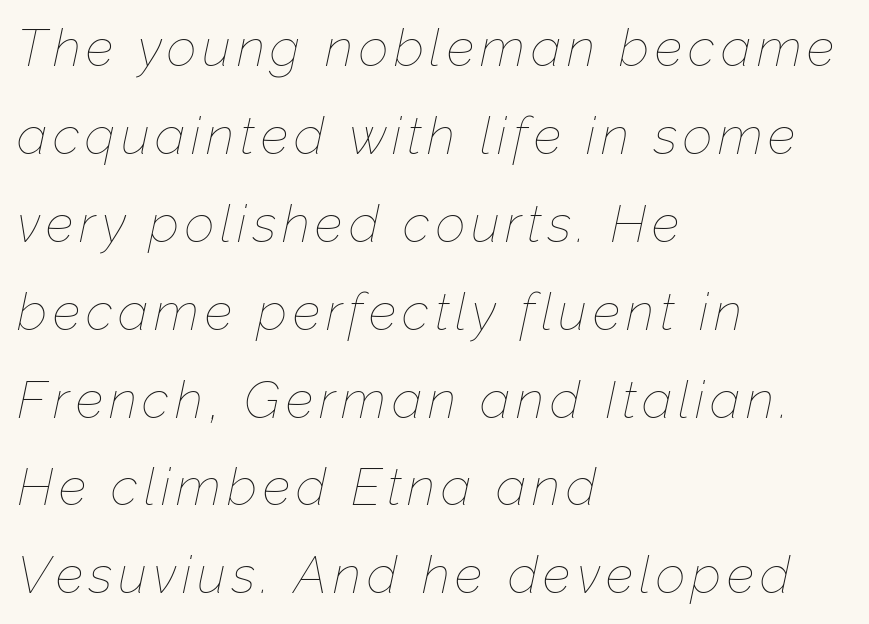
Q: Is the text bold? A: No.
Q: Is the text italic (slanted)? A: Yes, it leans right by about 12 degrees.
Q: Is the text underlined? A: No.
Q: How is the paragraph aligned? A: Left-aligned.
Q: Is the spacing between lines tight, normal or loose? A: Normal.
Q: Width (condensed, normal, or wide)? A: Normal.
Q: Stroke contrast? A: Low.
Q: x-height? A: Medium.
Q: Monospaced? A: No.
